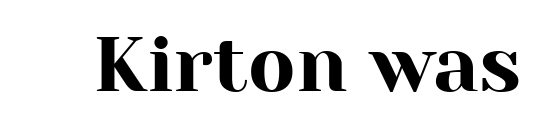
A roman cut, with each character standing at attention. Descenders hang freely into open space. Character widths vary here, with narrow letters taking less room than wide ones. The type is set solid horizontally, with unmodified tracking.
